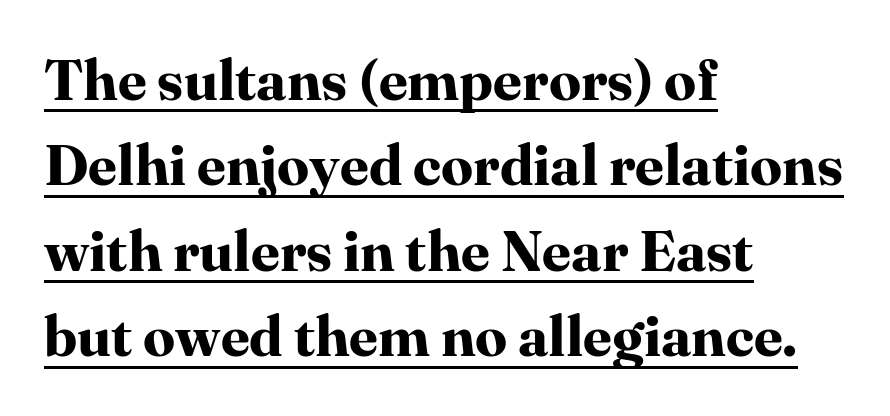
This rendering features underlined lettering. Notice how the passage keeps a crisp vertical edge on the left only. A typesetter would call this zero additional tracking. Designer's note — italics off, roman on. One glance says typical: line gaps are just what's usual.
